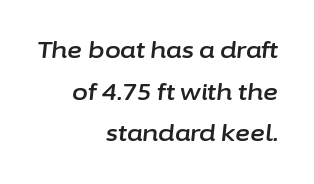
Descender tails drop into unmarked territory. Words appear dense and cohesive because spacing is normal. This is oblique type, the kind used for emphasis or titles. In CSS terms this would be text-align: right.
